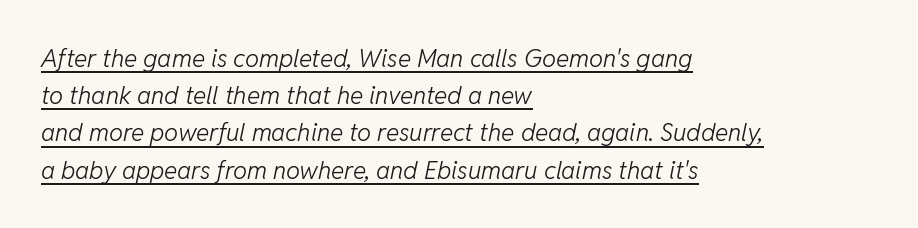
Q: Is the text bold? A: No.
Q: Is the text italic (slanted)? A: Yes, it leans right by about 11 degrees.
Q: Is the text underlined? A: Yes.
Q: How is the paragraph aligned? A: Left-aligned.
Q: Is the spacing between letters normal or unusually wide? A: Normal.
Q: Is the spacing between lines tight, normal or loose? A: Normal.
